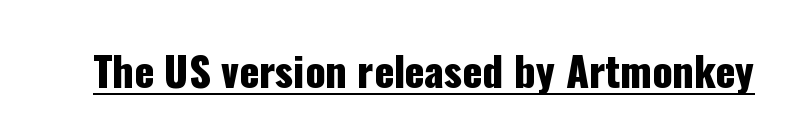
Q: Is the text italic (slanted)? A: No, it is upright.
Q: Is the typeface a serif or a sans-serif typeface? A: Sans-serif.
Q: Is the text underlined? A: Yes.
Q: Is the spacing between letters normal or unusually wide? A: Normal.
Q: Width (condensed, normal, or wide)? A: Condensed.
Q: Stroke contrast? A: Low.
Q: x-height? A: Medium.
Q: Monospaced? A: No.
